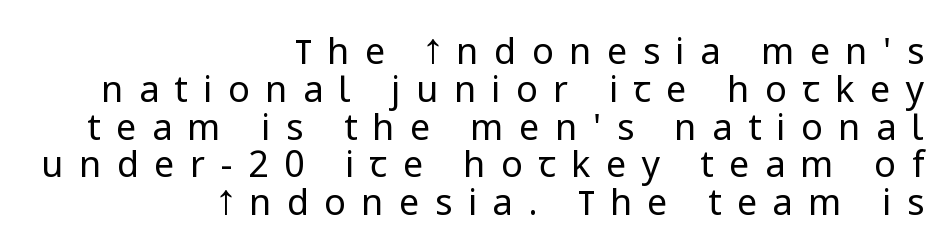
{"serif": "no", "italic": "no", "bold": "no", "weight": "regular", "width": "normal", "stroke_contrast": "low", "x_height": "medium", "monospaced": "no", "underline": "no", "align": "right", "line_spacing": "tight", "line_spacing_ratio": 1.05, "letter_spacing": "wide", "letter_spacing_em": 0.43, "glyph_px": 36}
